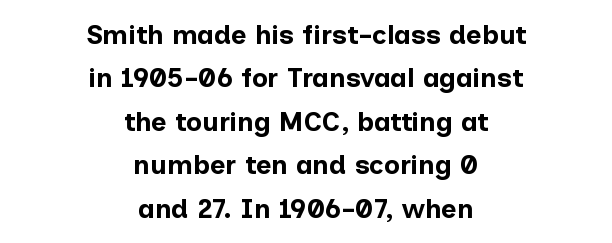
Each line is balanced around a shared central axis. The space between consecutive lines is moderate. Anything drawn beneath the words? Only blank space. Look at the stroke-to-counter ratio: heavy, a bold. The passage shown has conventional tracking throughout. Notice how the stems are strictly vertical — no italics here.
